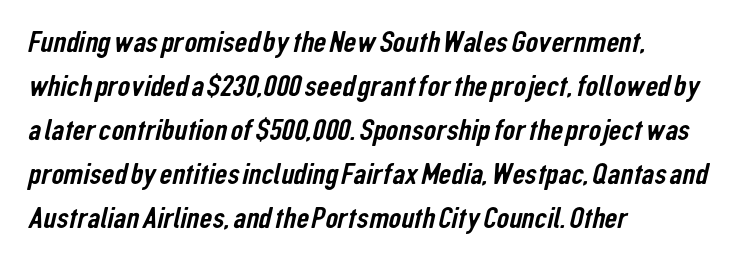
Q: Is the typeface a serif or a sans-serif typeface? A: Sans-serif.
Q: Is the text underlined? A: No.
Q: How is the paragraph aligned? A: Left-aligned.
Q: Is the spacing between letters normal or unusually wide? A: Normal.
Q: Is the spacing between lines tight, normal or loose? A: Normal.
Q: Width (condensed, normal, or wide)? A: Condensed.
Q: Stroke contrast? A: Low.
Q: x-height? A: Medium.
Q: Monospaced? A: No.
